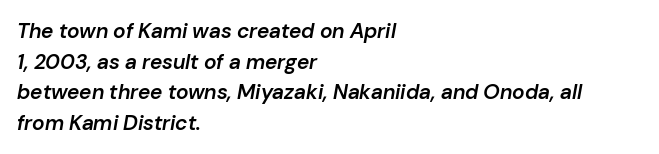
The passage shown is semibold, sitting just below true bold. Unmarked baselines from the first word to the last. The rendering anchors every line to the left-hand side. Rendered with sloped, italic letterforms. Summary of vertical rhythm: regular, with standard interline spacing.
